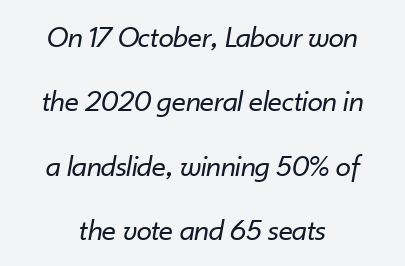
{"italic": "yes", "lean": "right", "slant_degrees": 10, "bold": "no", "weight": "regular", "width": "normal", "stroke_contrast": "low", "x_height": "small", "monospaced": "no", "underline": "no", "align": "center", "line_spacing": "loose", "line_spacing_ratio": 2.08, "letter_spacing": "normal", "letter_spacing_em": 0.0, "glyph_px": 31}
